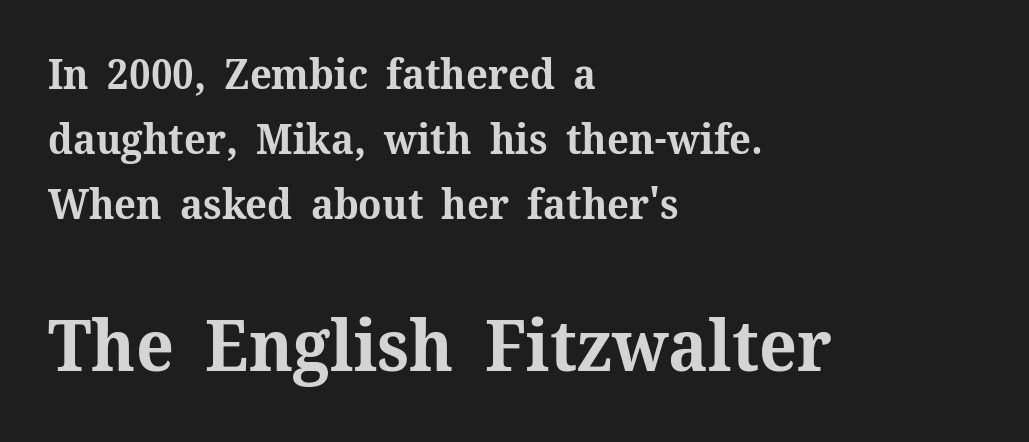
Q: Is the text bold? A: Yes.
Q: Is the text italic (slanted)? A: No, it is upright.
Q: Is the typeface a serif or a sans-serif typeface? A: Serif.
Q: Is the text underlined? A: No.
Q: How is the paragraph aligned? A: Left-aligned.
Q: Is the spacing between letters normal or unusually wide? A: Normal.
Q: Is the spacing between lines tight, normal or loose? A: Normal.
Q: Which block of text is set in a larger size, the first (top) or the second (bottom)? A: The second (bottom) one.
Q: Width (condensed, normal, or wide)? A: Normal.
Q: Stroke contrast? A: Medium.
Q: x-height? A: Medium.
Q: Monospaced? A: No.
